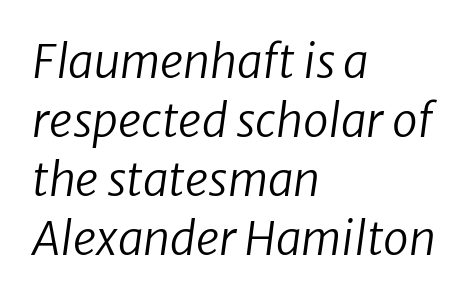
The lines are quadded left. Type style note: lacks serifs. The letters sit at their default tracking, neither squeezed nor spread. The passage shown is typed in a proportional face where columns would drift.
